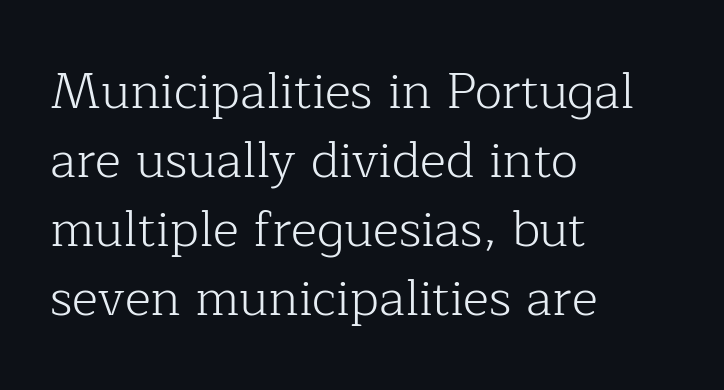
Q: Is the text bold? A: No.
Q: Is the text italic (slanted)? A: No, it is upright.
Q: Is the typeface a serif or a sans-serif typeface? A: Serif.
Q: Is the text underlined? A: No.
Q: How is the paragraph aligned? A: Left-aligned.
Q: Is the spacing between letters normal or unusually wide? A: Normal.
Q: Is the spacing between lines tight, normal or loose? A: Normal.
Q: Width (condensed, normal, or wide)? A: Normal.
Q: Stroke contrast? A: Low.
Q: x-height? A: Medium.
Q: Monospaced? A: No.
